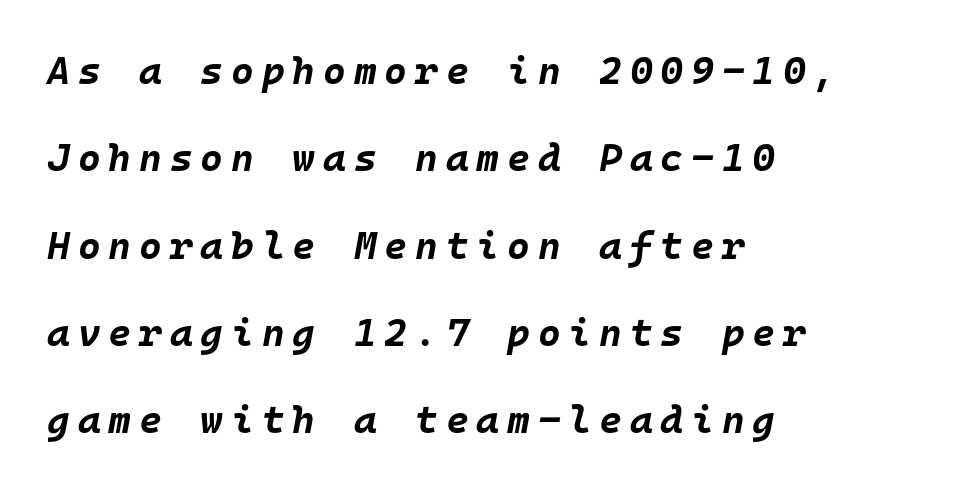
Q: Is the text bold? A: Yes.
Q: Is the text italic (slanted)? A: Yes, it leans right by about 10 degrees.
Q: Is the text underlined? A: No.
Q: How is the paragraph aligned? A: Left-aligned.
Q: Is the spacing between letters normal or unusually wide? A: Unusually wide.
Q: Is the spacing between lines tight, normal or loose? A: Loose.
Q: Width (condensed, normal, or wide)? A: Normal.
Q: Stroke contrast? A: Low.
Q: x-height? A: Large.
Q: Monospaced? A: Yes.
